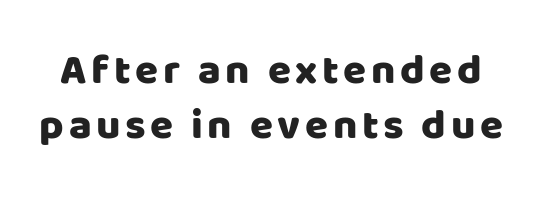
The image shows 42 px sans-serif type, upright; set normal line spacing (1.31x), not underlined; low stroke contrast and a large x-height.
